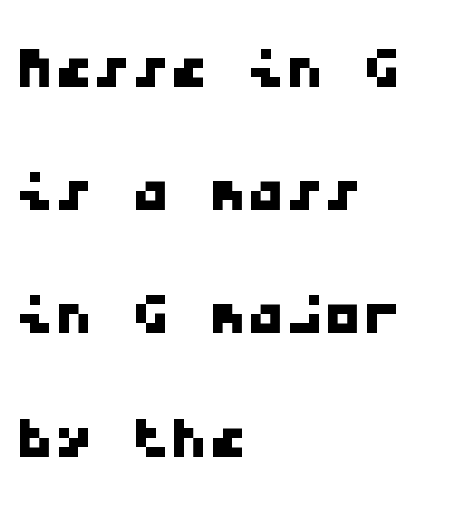
Q: Is the typeface a serif or a sans-serif typeface? A: Sans-serif.
Q: Is the text underlined? A: No.
Q: How is the paragraph aligned? A: Left-aligned.
Q: Is the spacing between letters normal or unusually wide? A: Normal.
Q: Is the spacing between lines tight, normal or loose? A: Normal.
Q: Width (condensed, normal, or wide)? A: Wide.
Q: Stroke contrast? A: Low.
Q: x-height? A: Medium.
Q: Monospaced? A: Yes.
